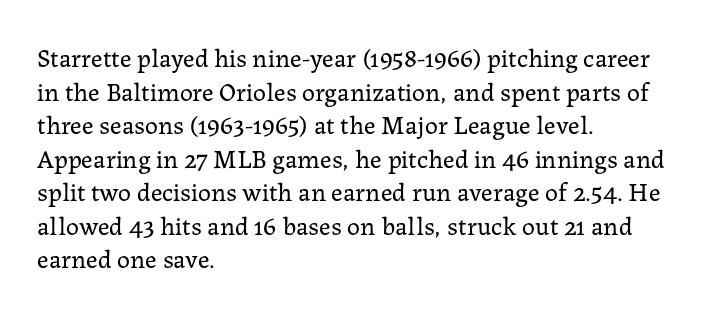
Q: Is the text bold? A: No.
Q: Is the text italic (slanted)? A: No, it is upright.
Q: Is the text underlined? A: No.
Q: How is the paragraph aligned? A: Left-aligned.
Q: Is the spacing between letters normal or unusually wide? A: Normal.
Q: Is the spacing between lines tight, normal or loose? A: Normal.
